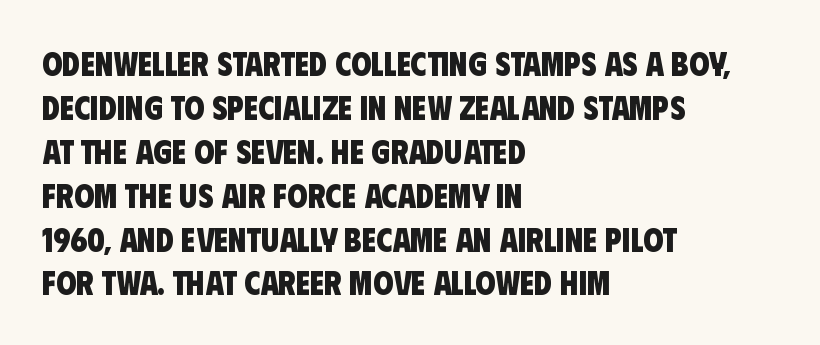
Q: Is the text bold? A: Yes.
Q: Is the typeface a serif or a sans-serif typeface? A: Sans-serif.
Q: Is the text underlined? A: No.
Q: How is the paragraph aligned? A: Left-aligned.
Q: Is the spacing between letters normal or unusually wide? A: Normal.
Q: Is the spacing between lines tight, normal or loose? A: Normal.
Q: Width (condensed, normal, or wide)? A: Condensed.
Q: Stroke contrast? A: Low.
Q: x-height? A: Large.
Q: Monospaced? A: No.
